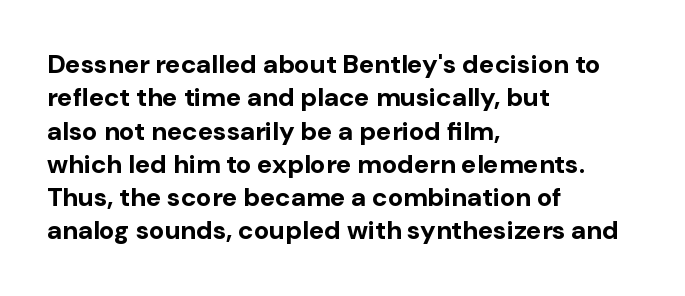
Q: Is the text bold? A: Yes.
Q: Is the text italic (slanted)? A: No, it is upright.
Q: Is the text underlined? A: No.
Q: How is the paragraph aligned? A: Left-aligned.
Q: Is the spacing between letters normal or unusually wide? A: Normal.
Q: Is the spacing between lines tight, normal or loose? A: Normal.
